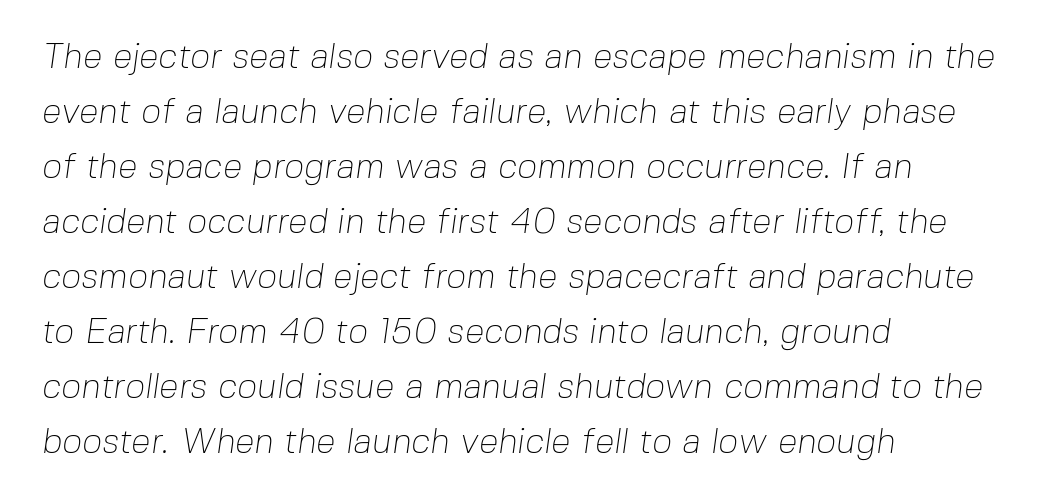
{"serif": "no", "bold": "no", "weight": "thin", "width": "normal", "stroke_contrast": "low", "x_height": "medium", "monospaced": "no", "underline": "no", "align": "left", "line_spacing": "normal", "line_spacing_ratio": 1.57, "letter_spacing": "normal", "letter_spacing_em": 0.0, "glyph_px": 35}
